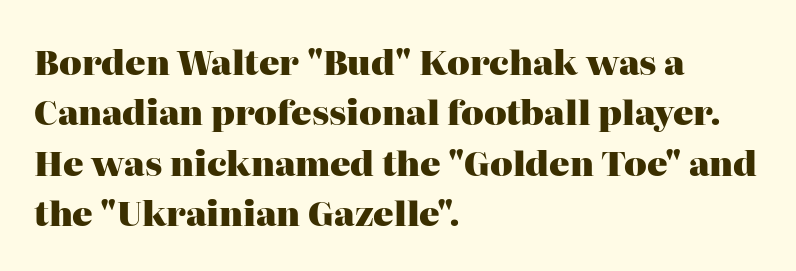
Q: Is the text bold? A: Yes.
Q: Is the text italic (slanted)? A: No, it is upright.
Q: Is the typeface a serif or a sans-serif typeface? A: Serif.
Q: Is the text underlined? A: No.
Q: How is the paragraph aligned? A: Left-aligned.
Q: Is the spacing between letters normal or unusually wide? A: Normal.
Q: Is the spacing between lines tight, normal or loose? A: Normal.
Q: Width (condensed, normal, or wide)? A: Normal.
Q: Stroke contrast? A: High.
Q: x-height? A: Medium.
Q: Monospaced? A: No.
